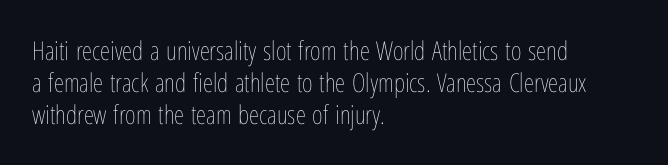
No letter is thick-stroked: the sample isn't bold. The lettering stays uniformly vertical, giving the passage a roman look. This sample uses plain, unmodified letter spacing. These lines stack with their left ends in a neat column. The gap between lines stays unmarked.
